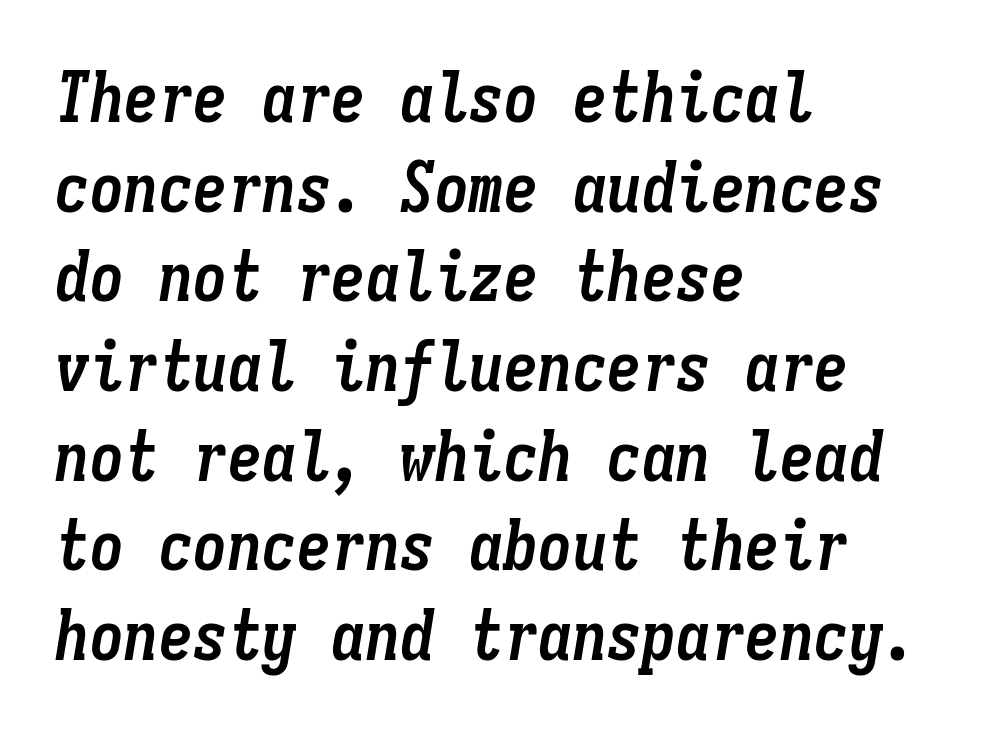
{"italic": "yes", "lean": "right", "slant_degrees": 9, "bold": "yes", "weight": "semibold", "width": "condensed", "stroke_contrast": "low", "x_height": "medium", "monospaced": "yes", "underline": "no", "align": "left", "line_spacing": "normal", "line_spacing_ratio": 1.3, "letter_spacing": "normal", "letter_spacing_em": 0.0, "glyph_px": 69}
